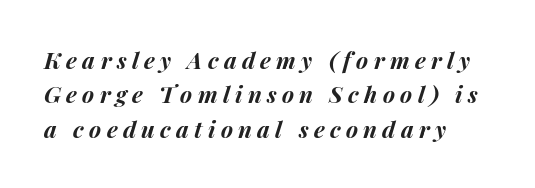
Q: Is the text bold? A: Yes.
Q: Is the text italic (slanted)? A: Yes, it leans right by about 14 degrees.
Q: Is the text underlined? A: No.
Q: How is the paragraph aligned? A: Left-aligned.
Q: Is the spacing between letters normal or unusually wide? A: Unusually wide.
Q: Is the spacing between lines tight, normal or loose? A: Normal.
